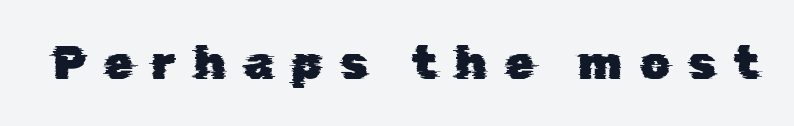
{"serif": "no", "width": "normal", "stroke_contrast": "low", "x_height": "medium", "monospaced": "no", "underline": "no", "letter_spacing": "wide", "letter_spacing_em": 0.38, "glyph_px": 47}
